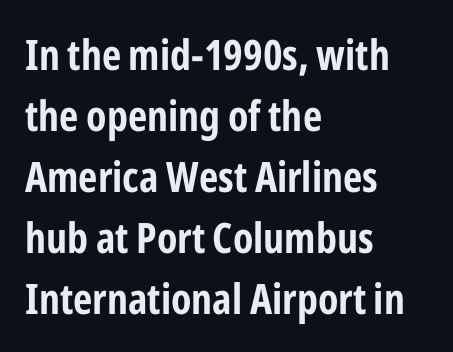
Q: Is the text bold? A: Yes.
Q: Is the text italic (slanted)? A: No, it is upright.
Q: Is the typeface a serif or a sans-serif typeface? A: Sans-serif.
Q: Is the text underlined? A: No.
Q: How is the paragraph aligned? A: Left-aligned.
Q: Is the spacing between letters normal or unusually wide? A: Normal.
Q: Is the spacing between lines tight, normal or loose? A: Normal.
Q: Width (condensed, normal, or wide)? A: Condensed.
Q: Stroke contrast? A: Low.
Q: x-height? A: Medium.
Q: Monospaced? A: No.
